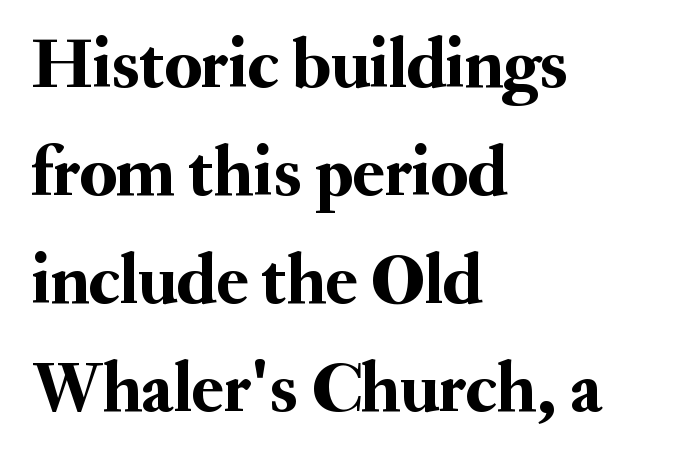
{"serif": "yes", "italic": "no", "width": "normal", "stroke_contrast": "medium", "x_height": "small", "monospaced": "no", "underline": "no", "align": "left", "line_spacing": "normal", "line_spacing_ratio": 1.5, "letter_spacing": "normal", "letter_spacing_em": 0.0, "glyph_px": 72}
